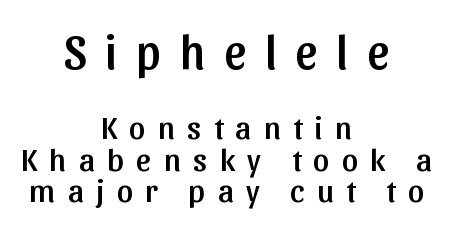
Grotesque or geometric, the face here clearly has no serifs. Just letters on the line, the space beneath them empty. You could only call the tracking loose — the letters float apart. Reading top to bottom, the characters get smaller at the block break. Every character sits straight up, as roman type does. Visually the block forms a symmetrical silhouette, jagged on both flanks.
